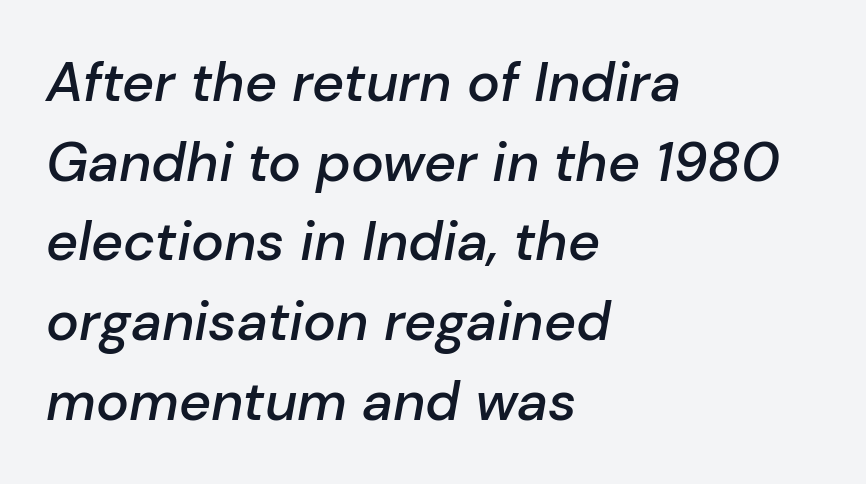
Q: Is the text bold? A: Semi-bold.
Q: Is the text italic (slanted)? A: Yes, it leans right by about 10 degrees.
Q: Is the text underlined? A: No.
Q: How is the paragraph aligned? A: Left-aligned.
Q: Is the spacing between letters normal or unusually wide? A: Normal.
Q: Is the spacing between lines tight, normal or loose? A: Normal.
Q: Width (condensed, normal, or wide)? A: Normal.
Q: Stroke contrast? A: Low.
Q: x-height? A: Medium.
Q: Monospaced? A: No.
